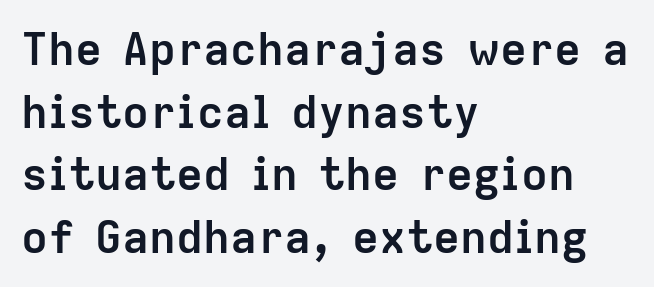
No extra tracking has been applied to these lines. Horizontal bands of white between lines are of average thickness. One-word summary of the alignment: left. I'd call this a sans setting — the letters go barefoot. Letters rest on an invisible, unmarked baseline. I'd describe the lettering as bold — thick and assertive.
